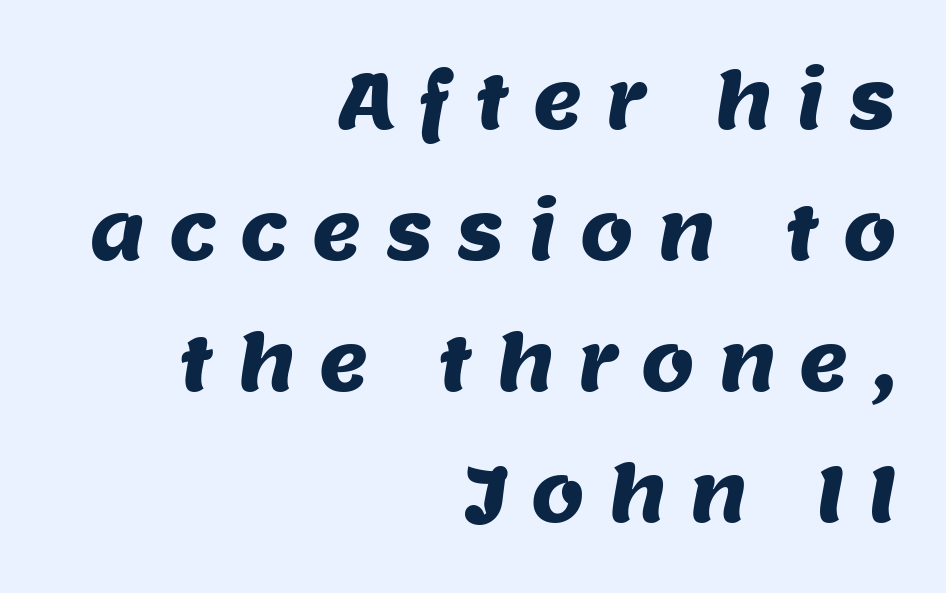
What stands out about the letter spacing? Its width — letters are far apart. In terms of letterform style, serifs are entirely absent. Glance below the letters and you will spot only blank space. Layout note: lines flush right. This sample has the flowing, uneven cadence of proportional lettering.
